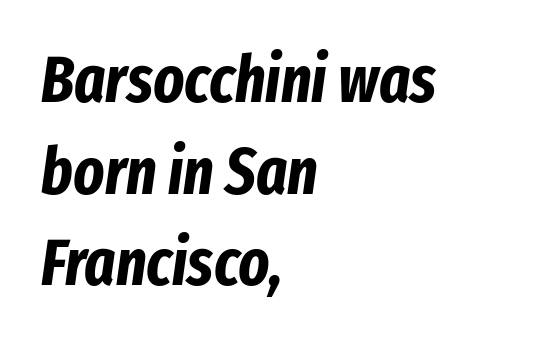
The image shows 65 px bold, condensed type, italic (leaning right); set left-aligned, normal line spacing (1.41x), normal letter spacing, not underlined; low stroke contrast and a medium x-height.
